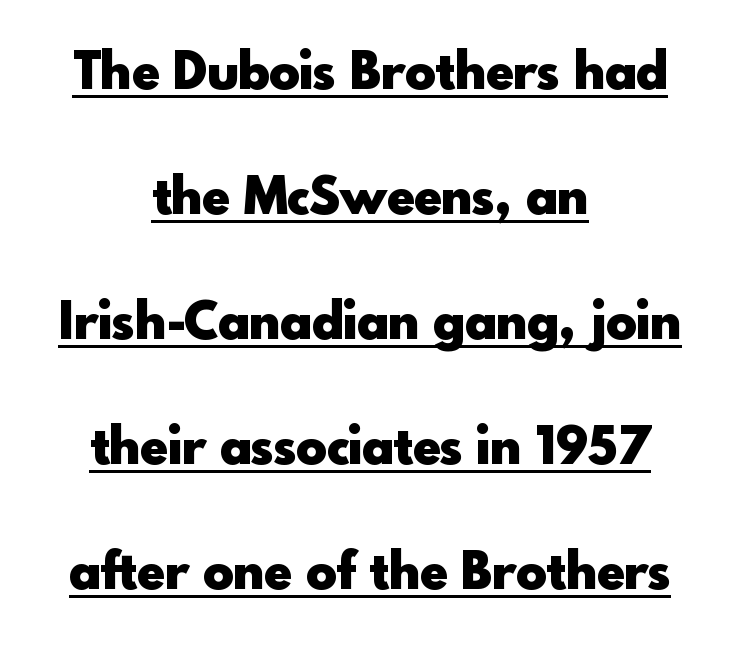
The image shows 51 px heavy sans-serif type, upright; set centered, loose line spacing (2.45x), normal letter spacing, underlined; a small x-height.
